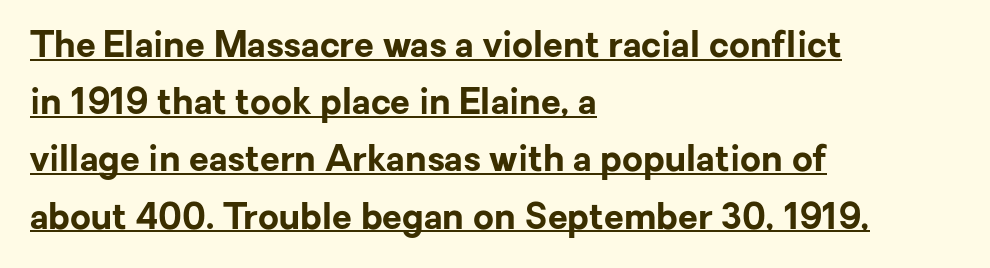
Q: Is the text bold? A: Yes.
Q: Is the text italic (slanted)? A: No, it is upright.
Q: Is the typeface a serif or a sans-serif typeface? A: Sans-serif.
Q: Is the text underlined? A: Yes.
Q: How is the paragraph aligned? A: Left-aligned.
Q: Is the spacing between letters normal or unusually wide? A: Normal.
Q: Is the spacing between lines tight, normal or loose? A: Normal.
Q: Width (condensed, normal, or wide)? A: Normal.
Q: Stroke contrast? A: Low.
Q: x-height? A: Medium.
Q: Monospaced? A: No.
